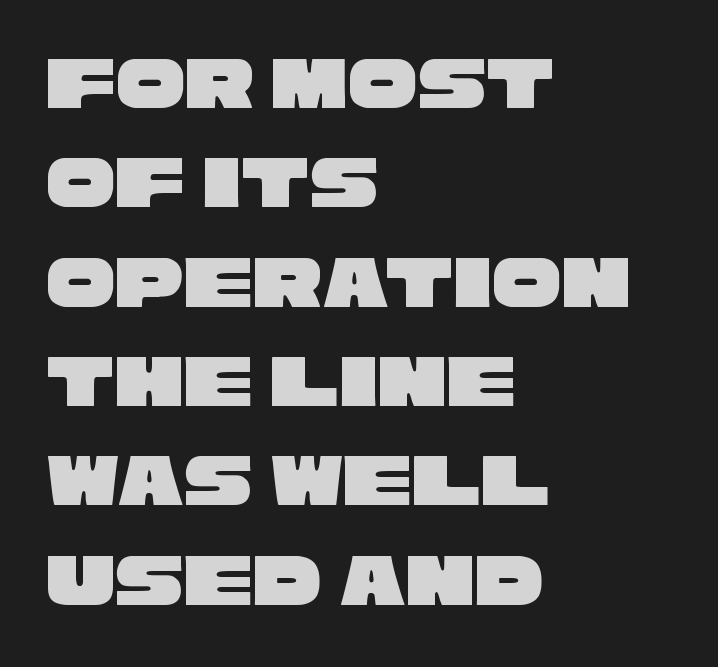
{"serif": "no", "width": "wide", "stroke_contrast": "low", "x_height": "large", "monospaced": "no", "underline": "no", "align": "left", "line_spacing": "normal", "line_spacing_ratio": 1.29, "letter_spacing": "normal", "letter_spacing_em": 0.0, "glyph_px": 77}
